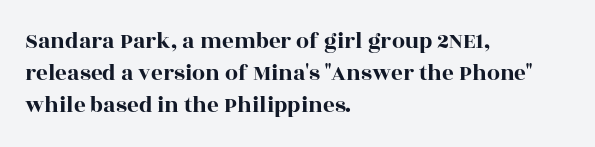
{"italic": "no", "underline": "no", "align": "left", "line_spacing": "normal", "line_spacing_ratio": 1.39, "letter_spacing": "normal", "letter_spacing_em": 0.0, "glyph_px": 23}
